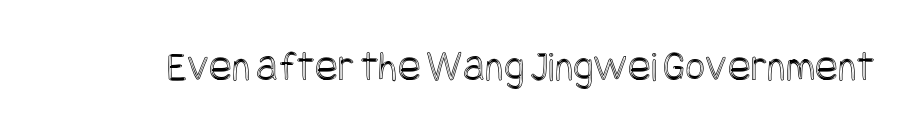
Q: Is the text italic (slanted)? A: No, it is upright.
Q: Is the text underlined? A: No.
Q: Is the spacing between letters normal or unusually wide? A: Normal.
Q: Width (condensed, normal, or wide)? A: Condensed.
Q: x-height? A: Large.
